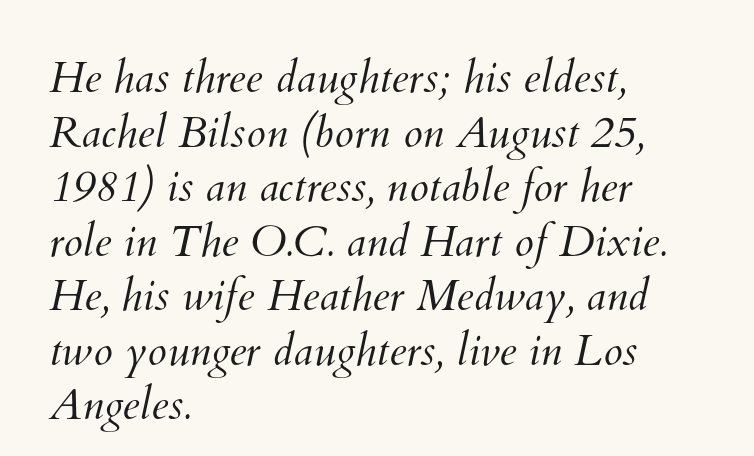
Q: Is the text bold? A: No.
Q: Is the text underlined? A: No.
Q: How is the paragraph aligned? A: Left-aligned.
Q: Is the spacing between letters normal or unusually wide? A: Normal.
Q: Width (condensed, normal, or wide)? A: Normal.
Q: Stroke contrast? A: Medium.
Q: x-height? A: Small.
Q: Monospaced? A: No.
